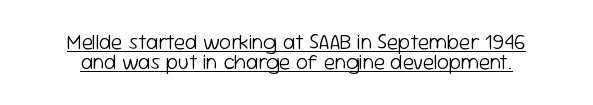
Q: Is the text bold? A: No.
Q: Is the text italic (slanted)? A: No, it is upright.
Q: Is the text underlined? A: Yes.
Q: Is the spacing between letters normal or unusually wide? A: Normal.
Q: Is the spacing between lines tight, normal or loose? A: Tight.
